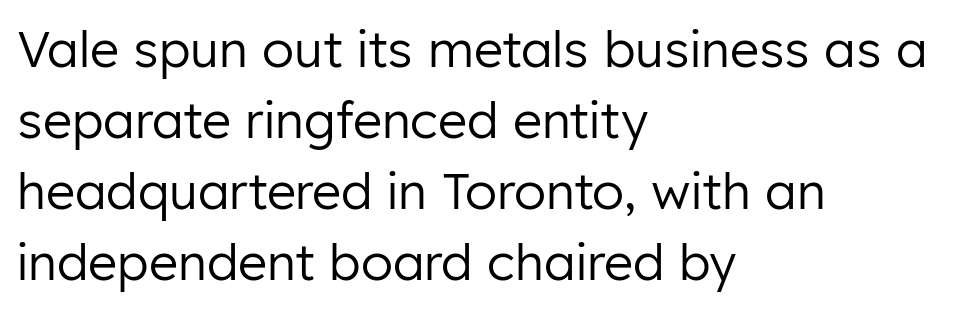
Q: Is the text bold? A: No.
Q: Is the text italic (slanted)? A: No, it is upright.
Q: Is the typeface a serif or a sans-serif typeface? A: Sans-serif.
Q: Is the text underlined? A: No.
Q: How is the paragraph aligned? A: Left-aligned.
Q: Is the spacing between letters normal or unusually wide? A: Normal.
Q: Is the spacing between lines tight, normal or loose? A: Normal.
Q: Width (condensed, normal, or wide)? A: Normal.
Q: Stroke contrast? A: Low.
Q: x-height? A: Medium.
Q: Monospaced? A: No.
